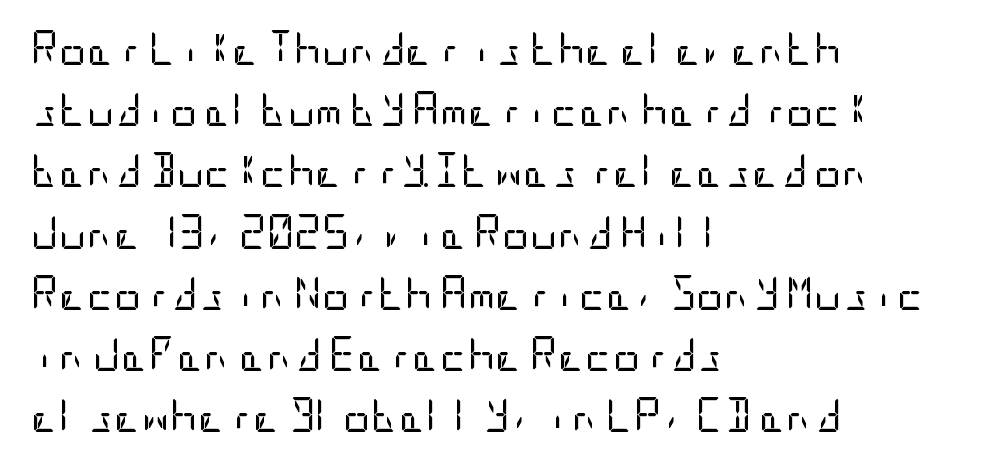
{"serif": "no", "italic": "no", "bold": "no", "weight": "regular", "width": "condensed", "stroke_contrast": "low", "x_height": "large", "underline": "no", "align": "left", "line_spacing_ratio": 1.8, "letter_spacing": "normal", "letter_spacing_em": 0.0, "glyph_px": 34}
